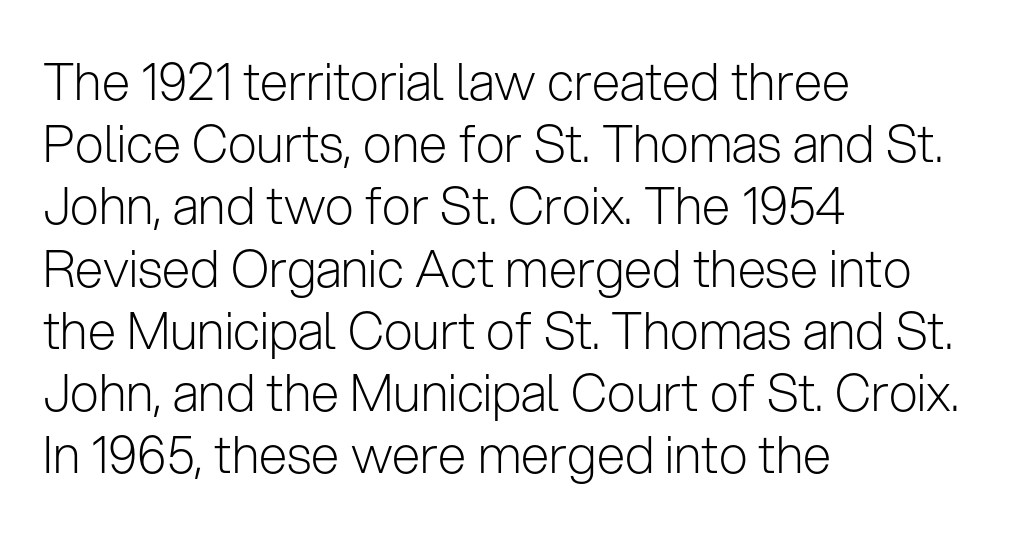
The space directly below the letters is spotless. Each letter keeps its own natural width here, so spacing adapts to shape. If you drew a ruler down the left edge, every line would touch it. The rendering shows plain stroke endings on the letterforms — a sans-serif design.
